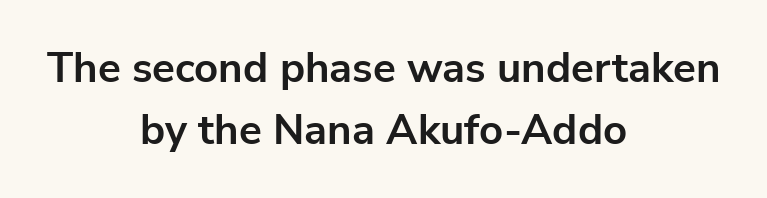
The image shows 42 px bold sans-serif type, upright; set centered, normal line spacing (1.47x), normal letter spacing, not underlined; low stroke contrast and a medium x-height.
